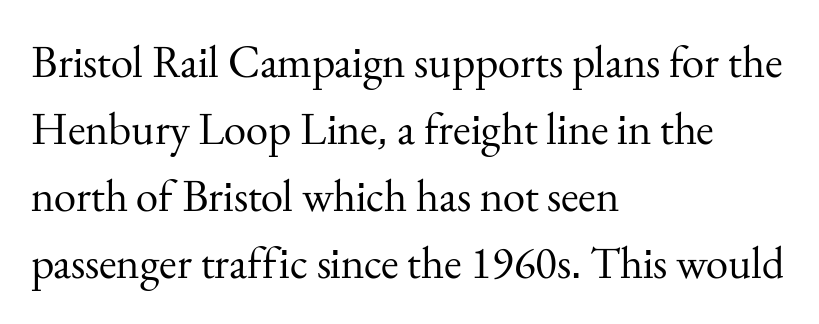
Is the type heavy? It reads as light-to-regular instead. The lines sit at an ordinary, default distance from one another. The lines are quadded left. Nope, not italic — everything's standing straight.
